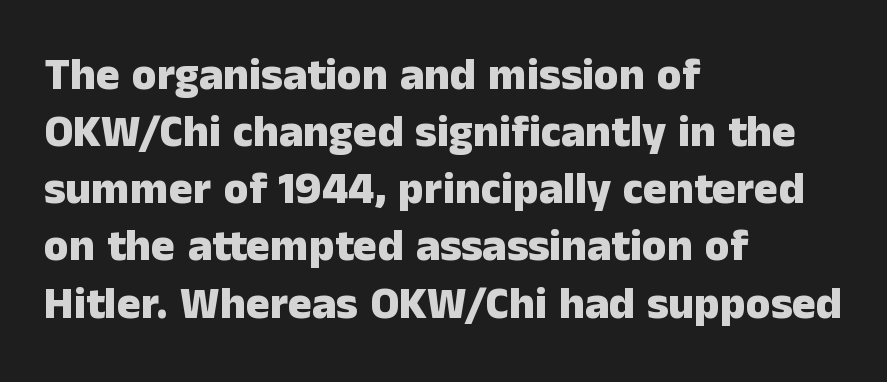
Here the glyphs are tracked normally, forming tight word shapes. Rendered with straight, roman letterforms. Letters rest on an invisible, unmarked baseline. Varying glyph widths throughout — classic text-font behaviour. Baseline-to-baseline distance is the conventional proportion of letter height.
